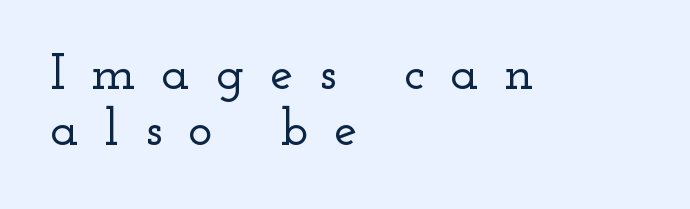
Q: Is the text italic (slanted)? A: No, it is upright.
Q: Is the typeface a serif or a sans-serif typeface? A: Serif.
Q: Is the text underlined? A: No.
Q: How is the paragraph aligned? A: Left-aligned.
Q: Is the spacing between letters normal or unusually wide? A: Unusually wide.
Q: Is the spacing between lines tight, normal or loose? A: Tight.
Q: Width (condensed, normal, or wide)? A: Wide.
Q: Stroke contrast? A: Low.
Q: x-height? A: Small.
Q: Monospaced? A: No.
